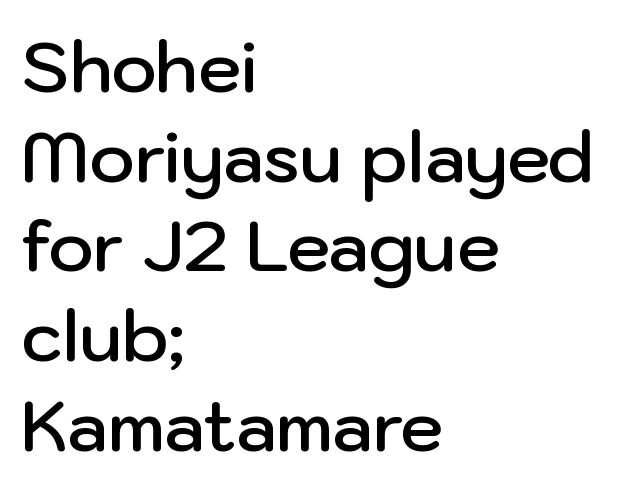
{"serif": "no", "italic": "no", "bold": "semi", "weight": "semibold", "width": "normal", "stroke_contrast": "low", "x_height": "medium", "monospaced": "no", "underline": "no", "align": "left", "line_spacing": "normal", "line_spacing_ratio": 1.3, "letter_spacing": "normal", "letter_spacing_em": 0.0, "glyph_px": 69}
